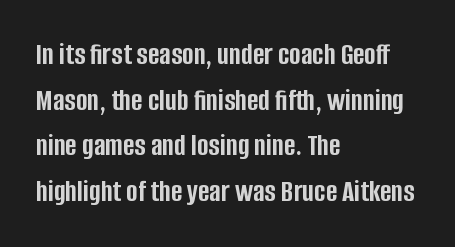
The compositor pushed each line to the left boundary. The line-height multiplier appears to be the usual default. The type is set solid horizontally, with unmodified tracking. Descenders are the only things crossing below the line.
